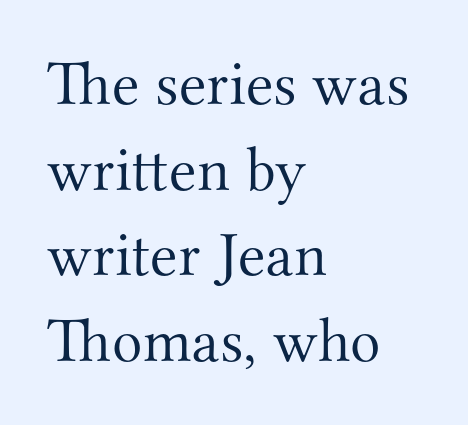
The image shows 63 px light serif type, upright; set left-aligned, normal line spacing (1.36x), normal letter spacing, not underlined; medium stroke contrast and a small x-height.
